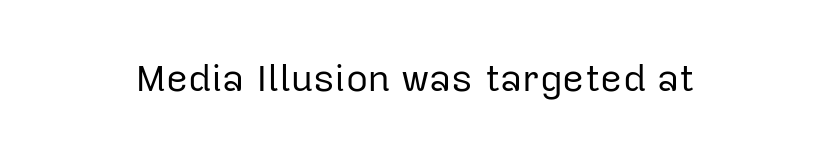
{"serif": "no", "italic": "no", "bold": "no", "weight": "regular", "width": "normal", "stroke_contrast": "low", "x_height": "medium", "monospaced": "no", "underline": "no", "letter_spacing": "normal", "letter_spacing_em": 0.0, "glyph_px": 38}
